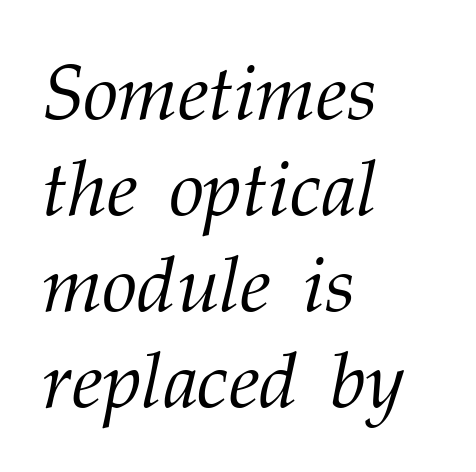
{"serif": "yes", "italic": "yes", "lean": "right", "slant_degrees": 12, "bold": "no", "weight": "light", "width": "normal", "stroke_contrast": "medium", "x_height": "medium", "monospaced": "no", "underline": "no", "align": "left", "line_spacing_ratio": 1.2, "letter_spacing": "normal", "letter_spacing_em": 0.0, "glyph_px": 80}
